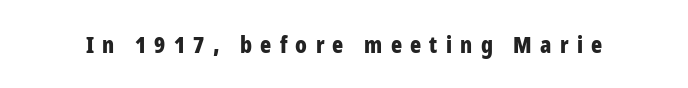
The image shows 23 px bold type, upright; set unusually wide letter spacing (+0.36 em), not underlined.
